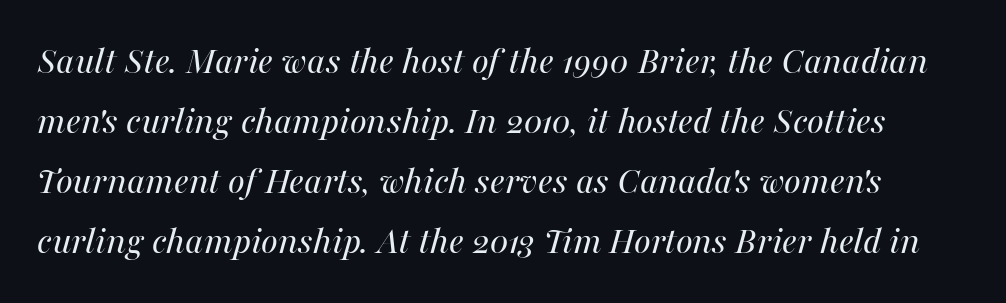
The lines sit at an ordinary, default distance from one another. Look at the tracking — it's just the regular setting, nothing added. The rendering applies a slant to the glyphs. A typesetter would call this proportional, since set widths differ per character. Bold? No — there's no thickening of the strokes.
